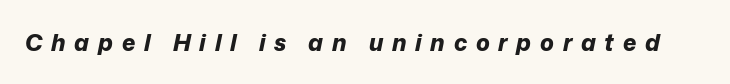
The typesetting leans heavy: a genuine bold. Compared with typical body copy, the letter spacing here is much looser. If you drew a line through each stem, it would be angled. Letters rest on an invisible, unmarked baseline.
